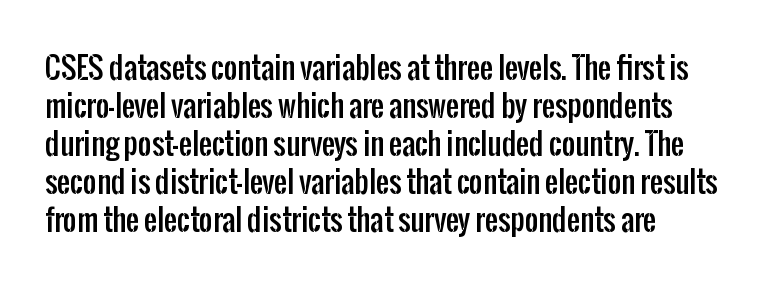
Q: Is the text italic (slanted)? A: No, it is upright.
Q: Is the typeface a serif or a sans-serif typeface? A: Sans-serif.
Q: Is the text underlined? A: No.
Q: Is the spacing between letters normal or unusually wide? A: Normal.
Q: Is the spacing between lines tight, normal or loose? A: Normal.
Q: Width (condensed, normal, or wide)? A: Condensed.
Q: Stroke contrast? A: Low.
Q: x-height? A: Medium.
Q: Monospaced? A: No.
